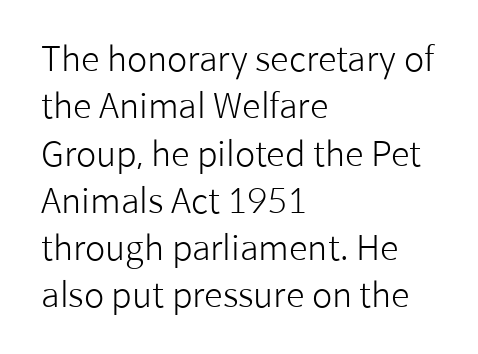
Q: Is the text bold? A: No.
Q: Is the text italic (slanted)? A: No, it is upright.
Q: Is the typeface a serif or a sans-serif typeface? A: Sans-serif.
Q: Is the text underlined? A: No.
Q: How is the paragraph aligned? A: Left-aligned.
Q: Is the spacing between letters normal or unusually wide? A: Normal.
Q: Is the spacing between lines tight, normal or loose? A: Normal.
Q: Width (condensed, normal, or wide)? A: Normal.
Q: Stroke contrast? A: Low.
Q: x-height? A: Medium.
Q: Monospaced? A: No.
